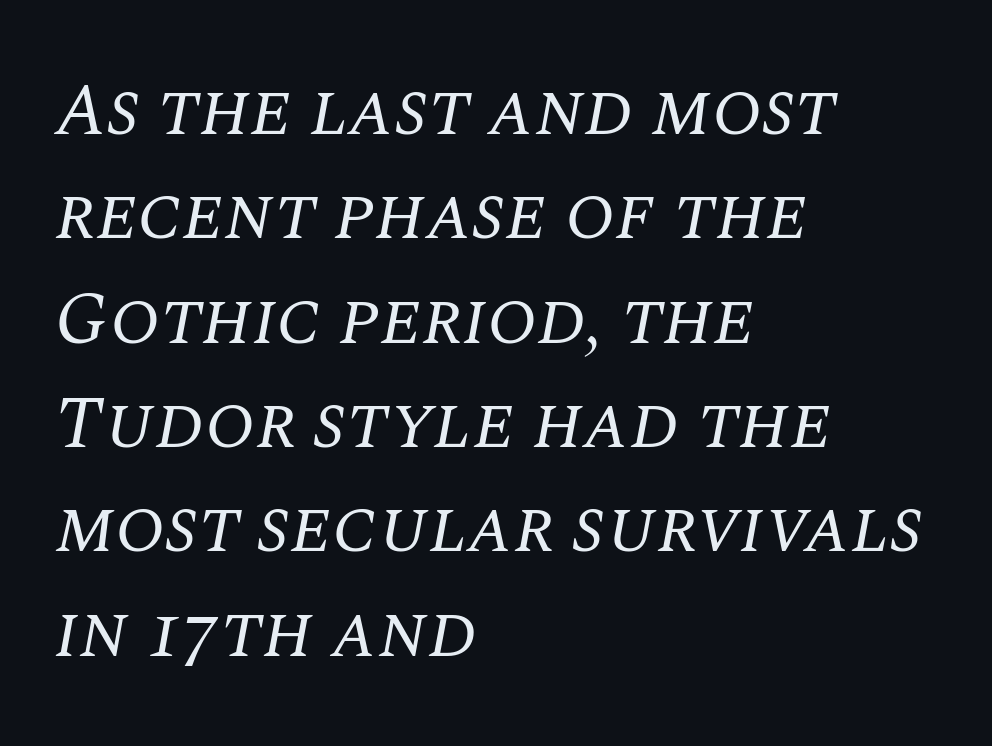
The image shows 74 px regular-weight serif type, italic (leaning right); set left-aligned, normal line spacing (1.41x), normal letter spacing, not underlined; medium stroke contrast and a large x-height.
